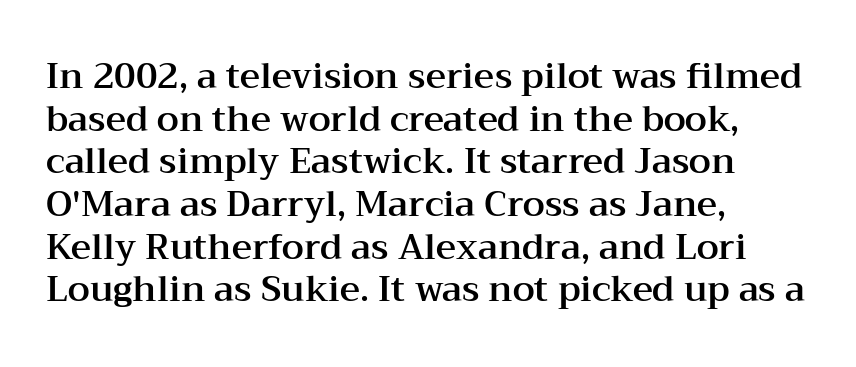
{"serif": "yes", "italic": "no", "width": "wide", "stroke_contrast": "medium", "x_height": "medium", "monospaced": "no", "underline": "no", "align": "left", "line_spacing_ratio": 1.22, "letter_spacing": "normal", "letter_spacing_em": 0.0, "glyph_px": 35}
